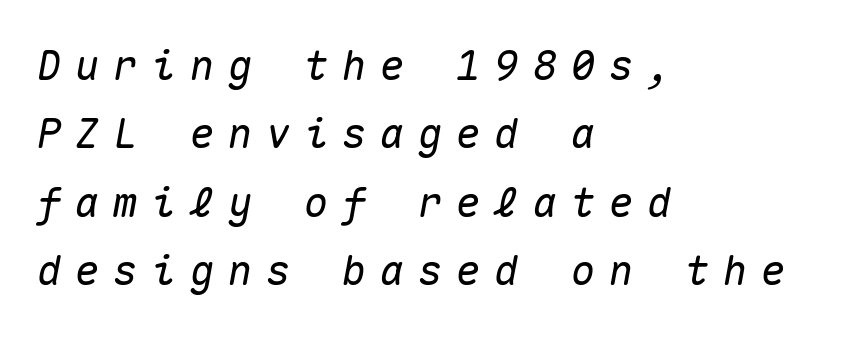
Q: Is the text italic (slanted)? A: Yes, it leans right by about 10 degrees.
Q: Is the text underlined? A: No.
Q: How is the paragraph aligned? A: Left-aligned.
Q: Is the spacing between letters normal or unusually wide? A: Unusually wide.
Q: Is the spacing between lines tight, normal or loose? A: Normal.
Q: Width (condensed, normal, or wide)? A: Normal.
Q: Stroke contrast? A: Medium.
Q: x-height? A: Medium.
Q: Monospaced? A: Yes.
